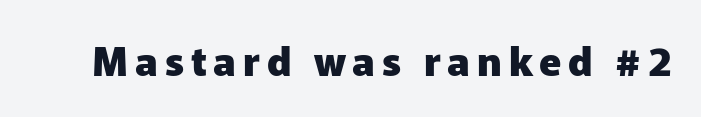
The image shows 40 px heavy sans-serif type, upright; set not underlined; low stroke contrast and a medium x-height.
